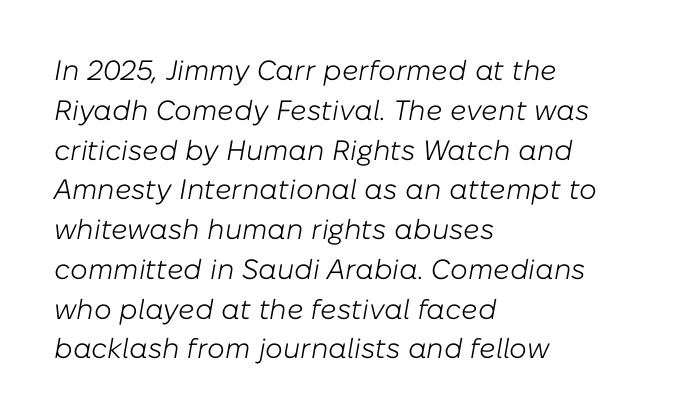
The image shows 28 px light type, italic (leaning right); set left-aligned, normal line spacing (1.42x), normal letter spacing, not underlined; low stroke contrast and a medium x-height.
